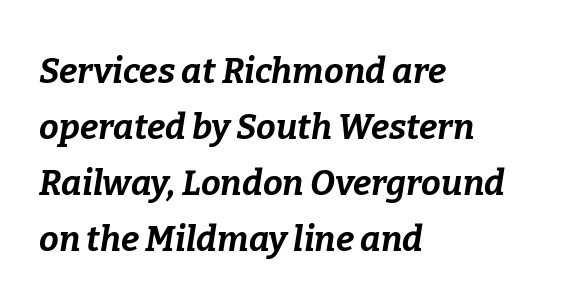
{"italic": "yes", "lean": "right", "slant_degrees": 9, "bold": "yes", "weight": "bold", "width": "normal", "stroke_contrast": "low", "x_height": "medium", "monospaced": "no", "underline": "no", "align": "left", "line_spacing": "normal", "line_spacing_ratio": 1.6, "letter_spacing": "normal", "letter_spacing_em": 0.0, "glyph_px": 35}
